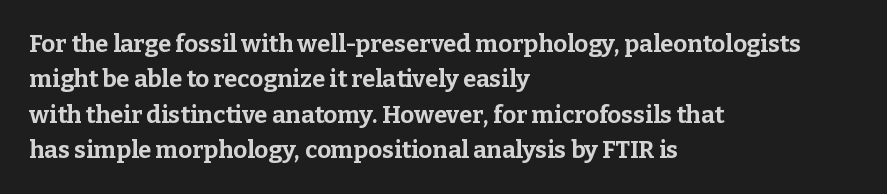
The image shows 24 px bold type, upright; set left-aligned, normal line spacing (1.47x), normal letter spacing, not underlined.
